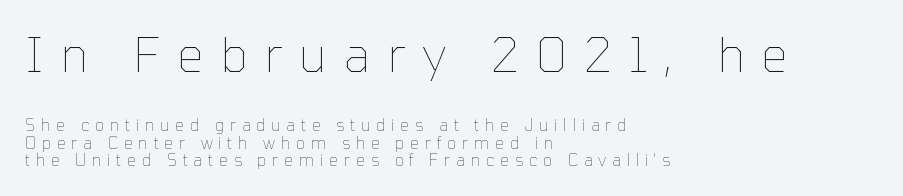
In terms of leading, this rendering errs on the cramped side. Varying glyph widths throughout — classic text-font behaviour. Honestly, there is no underline to notice here at all. This rendering uses left alignment, leaving the right contour irregular.
